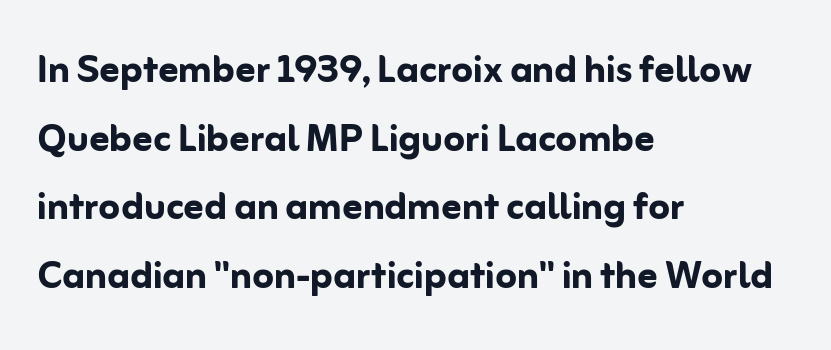
You'd pick this weight for a headline — it's a proper bold. In terms of posture, this sample is upright. Any mark beneath the type? The region is blank. In terms of letterform style, serifs are entirely absent. Leftover space on each line is placed entirely after the last word. Looks like regular typesetting: each glyph gets only the width it needs.
